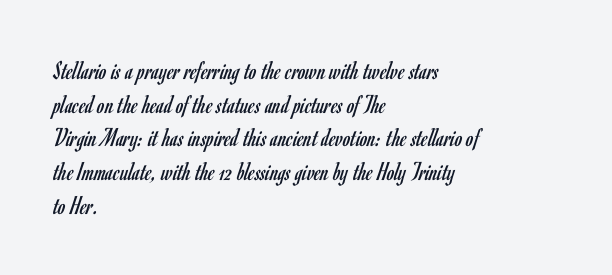
The image shows 27 px text type; set left-aligned, normal line spacing (1.25x), normal letter spacing, not underlined.
